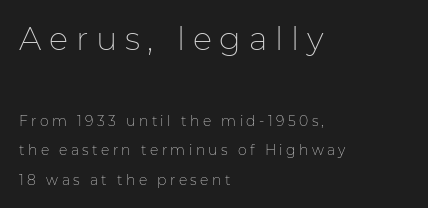
The image shows 32 px thin sans-serif type, upright; set left-aligned, loose line spacing (2.1x), unusually wide letter spacing (+0.24 em), not underlined; the first (top) block is 2.29x larger; low stroke contrast and a medium x-height.
